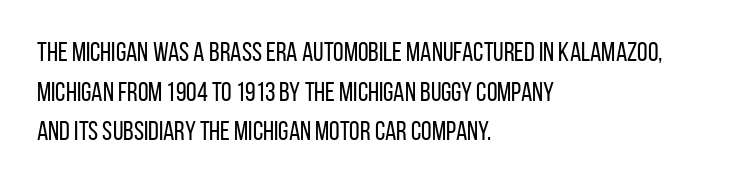
Notice how descenders clear the ascenders below comfortably — that's standard leading. Inter-character spacing is left at the font's built-in metrics. Bare-footed words on every line. The strokes are not fattened; the text isn't bold. A student would call this left alignment; a typographer would say flush left, rag right.
